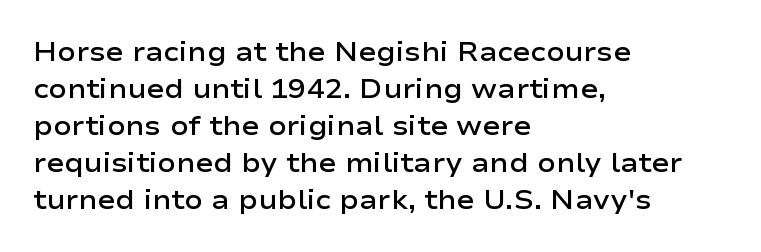
Nobody touched the tracking dial on this one. The space between consecutive lines is moderate. The area under the type is left untouched. Posture: straight, roman, zero tilt. The glyphs have the mass of a demibold cut, below bold.
